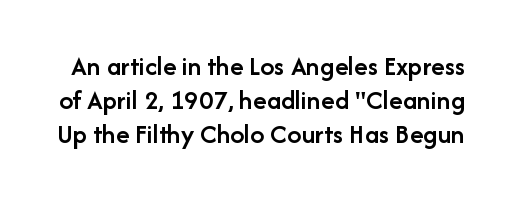
Q: Is the text bold? A: Semi-bold.
Q: Is the text italic (slanted)? A: No, it is upright.
Q: Is the typeface a serif or a sans-serif typeface? A: Sans-serif.
Q: Is the text underlined? A: No.
Q: Is the spacing between letters normal or unusually wide? A: Normal.
Q: Width (condensed, normal, or wide)? A: Normal.
Q: Stroke contrast? A: Low.
Q: x-height? A: Medium.
Q: Monospaced? A: No.
